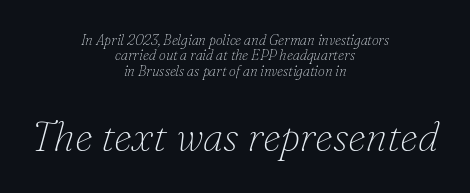
{"serif": "yes", "italic": "yes", "lean": "right", "slant_degrees": 16, "bold": "no", "weight": "thin", "width": "normal", "stroke_contrast": "low", "x_height": "small", "monospaced": "no", "underline": "no", "align": "center", "line_spacing": "tight", "line_spacing_ratio": 1.09, "letter_spacing": "normal", "letter_spacing_em": 0.0, "larger_block": "second", "size_ratio": 2.93, "glyph_px": 41}
